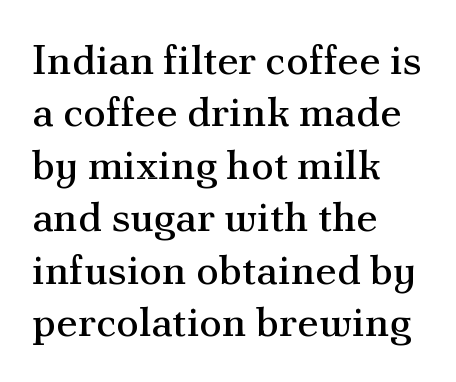
{"serif": "yes", "italic": "no", "bold": "no", "weight": "regular", "width": "normal", "stroke_contrast": "medium", "x_height": "small", "monospaced": "no", "underline": "no", "align": "left", "line_spacing": "normal", "line_spacing_ratio": 1.25, "letter_spacing": "normal", "letter_spacing_em": 0.0, "glyph_px": 42}
